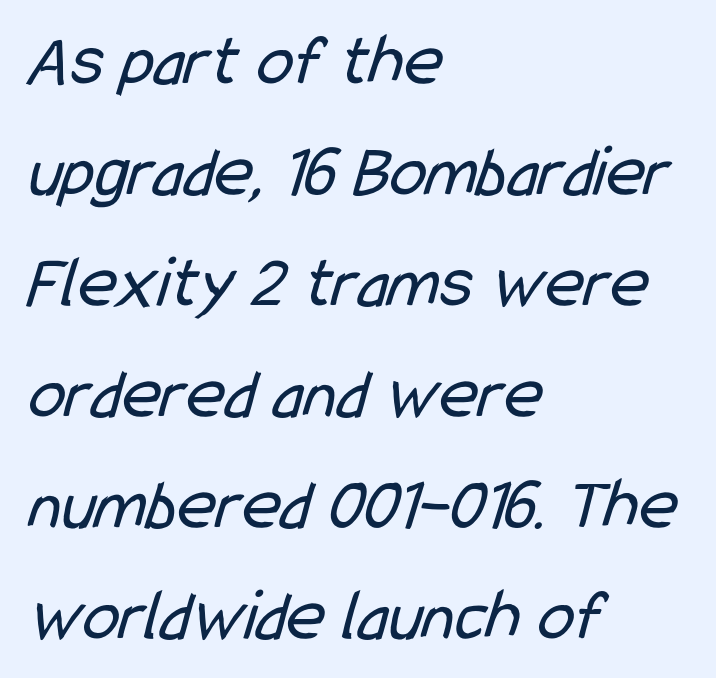
Left-aligned paragraph, ragged on the right. The rendering uses natural spacing where letterforms have individual widths. Descender tails drop into unmarked territory. Each word holds together tightly as a unit, with standard inter-letter gaps. Nothing sits at the stroke ends, so this counts as sans-serif.
